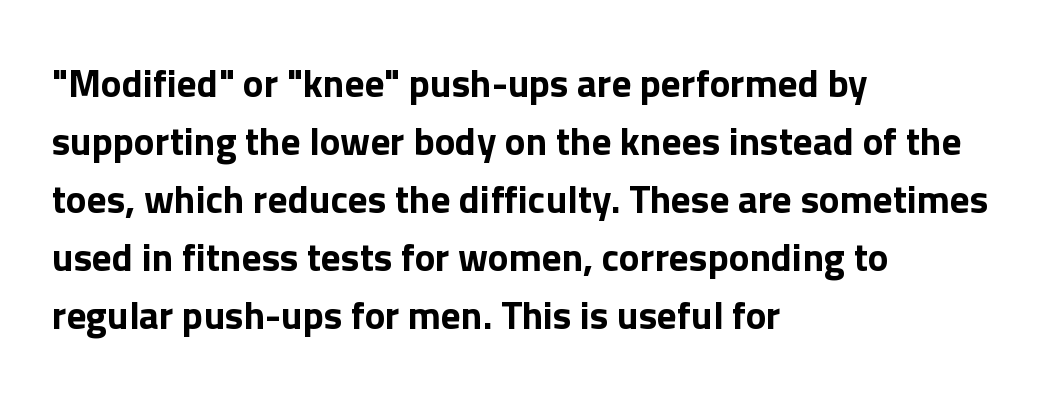
{"serif": "no", "italic": "no", "bold": "yes", "weight": "bold", "width": "normal", "x_height": "medium", "monospaced": "no", "underline": "no", "align": "left", "line_spacing": "normal", "line_spacing_ratio": 1.49, "letter_spacing": "normal", "letter_spacing_em": 0.0, "glyph_px": 39}
